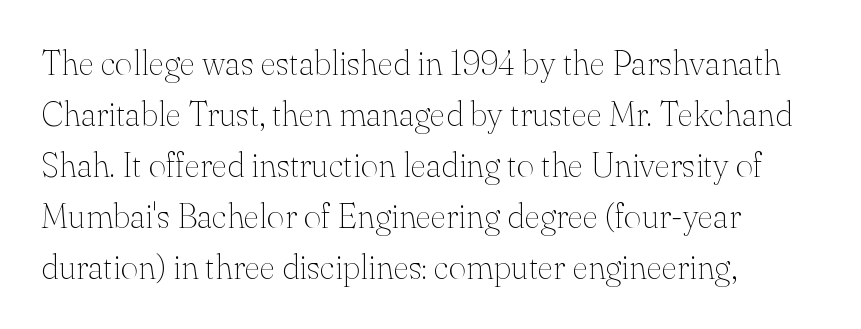
Q: Is the text bold? A: No.
Q: Is the text italic (slanted)? A: No, it is upright.
Q: Is the typeface a serif or a sans-serif typeface? A: Serif.
Q: Is the text underlined? A: No.
Q: How is the paragraph aligned? A: Left-aligned.
Q: Is the spacing between letters normal or unusually wide? A: Normal.
Q: Is the spacing between lines tight, normal or loose? A: Normal.
Q: Width (condensed, normal, or wide)? A: Normal.
Q: Stroke contrast? A: Medium.
Q: x-height? A: Small.
Q: Monospaced? A: No.
